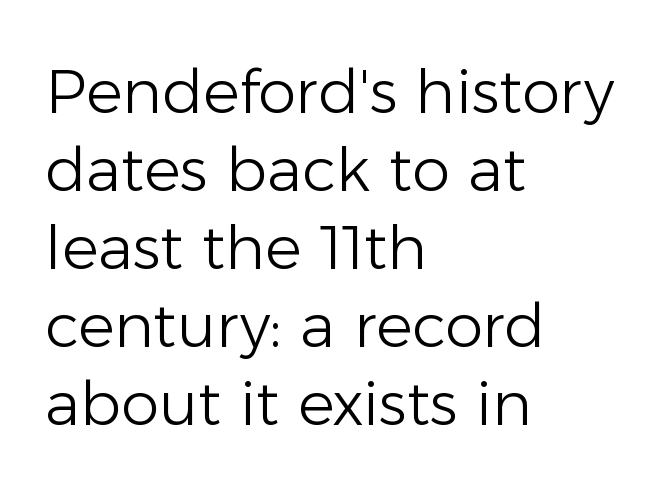
The image shows 61 px light sans-serif type, upright; set left-aligned, normal line spacing (1.28x), normal letter spacing, not underlined; low stroke contrast and a medium x-height.
